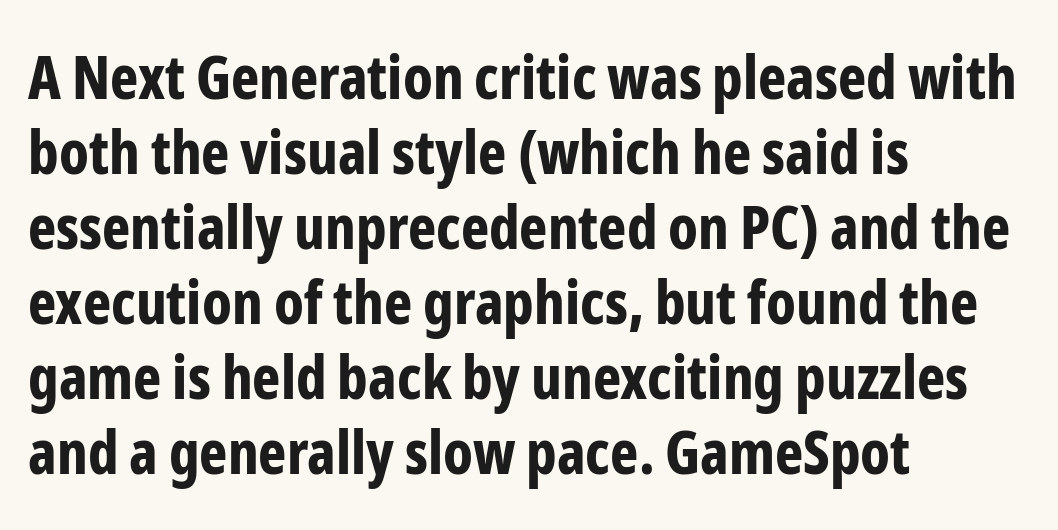
Line beginnings align vertically; line endings do not. The passage shown is typeset with a sans-serif family. Typesetter's note: full bold, strokes at maximum text heaviness. Nothing unusual about the tracking: characters are spaced as the font intends. Only glyphs here, with clear space below each row. It's the straight-up-and-down kind of type.
